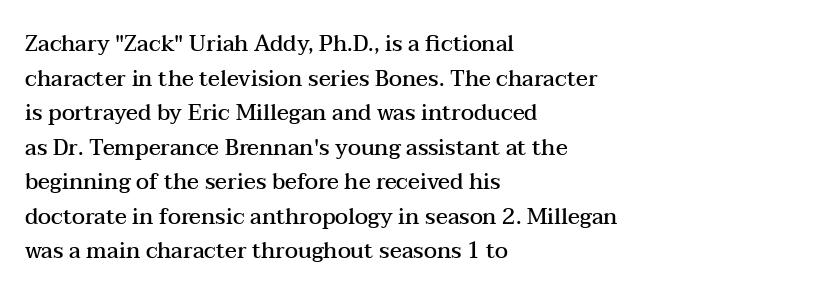
The image shows 22 px text type, upright; set left-aligned, normal line spacing (1.57x), normal letter spacing, not underlined.
